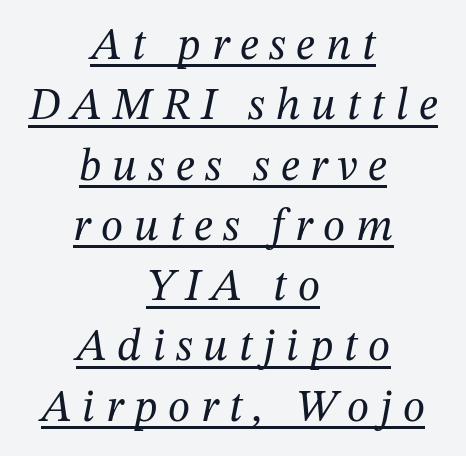
The image shows 45 px regular-weight serif type, italic (leaning right); set centered, normal line spacing (1.34x), unusually wide letter spacing (+0.24 em), underlined; medium stroke contrast and a medium x-height.
